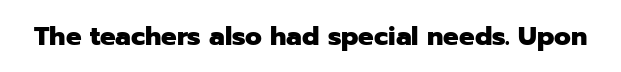
Only glyphs here, with clear space below each row. Rendered with straight, roman letterforms. The glyphs have the mass of a bold cut. Observe the ordinary spacing: letters are neighbours, not strangers.
